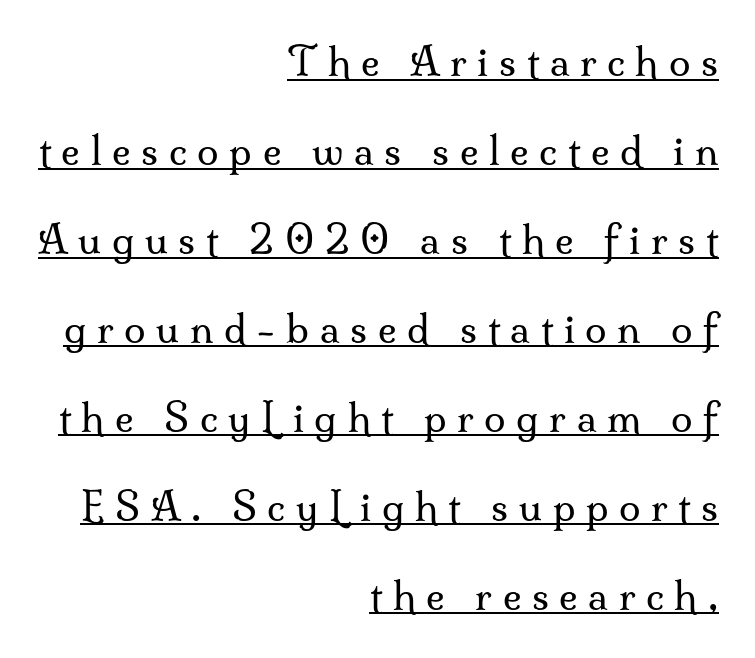
Q: Is the text bold? A: No.
Q: Is the text italic (slanted)? A: No, it is upright.
Q: Is the typeface a serif or a sans-serif typeface? A: Serif.
Q: Is the text underlined? A: Yes.
Q: How is the paragraph aligned? A: Right-aligned.
Q: Is the spacing between letters normal or unusually wide? A: Unusually wide.
Q: Is the spacing between lines tight, normal or loose? A: Loose.
Q: Width (condensed, normal, or wide)? A: Normal.
Q: Stroke contrast? A: Medium.
Q: x-height? A: Small.
Q: Monospaced? A: No.
